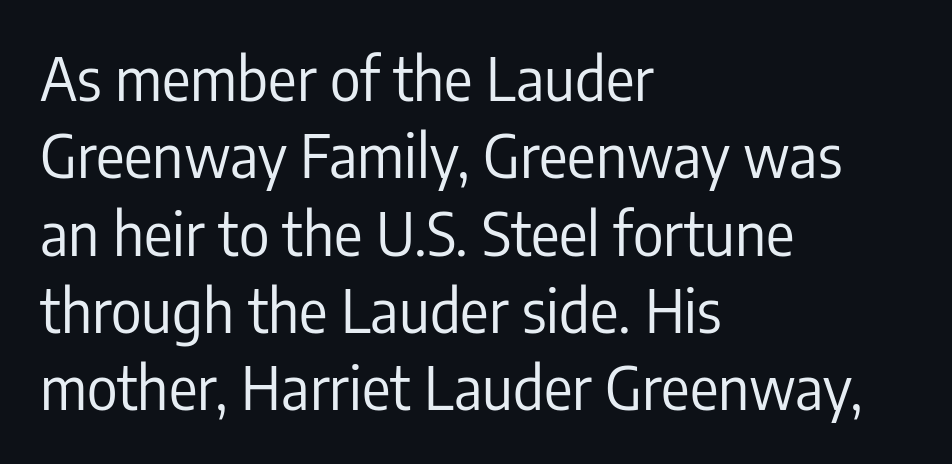
{"serif": "no", "italic": "no", "bold": "no", "weight": "regular", "width": "condensed", "stroke_contrast": "low", "x_height": "medium", "monospaced": "no", "underline": "no", "align": "left", "line_spacing": "normal", "line_spacing_ratio": 1.31, "letter_spacing": "normal", "letter_spacing_em": 0.0, "glyph_px": 59}
